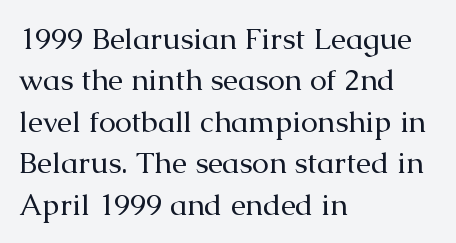
Q: Is the text bold? A: No.
Q: Is the text italic (slanted)? A: No, it is upright.
Q: Is the typeface a serif or a sans-serif typeface? A: Serif.
Q: Is the text underlined? A: No.
Q: How is the paragraph aligned? A: Left-aligned.
Q: Is the spacing between letters normal or unusually wide? A: Normal.
Q: Is the spacing between lines tight, normal or loose? A: Normal.
Q: Width (condensed, normal, or wide)? A: Normal.
Q: Stroke contrast? A: Medium.
Q: x-height? A: Medium.
Q: Monospaced? A: No.
